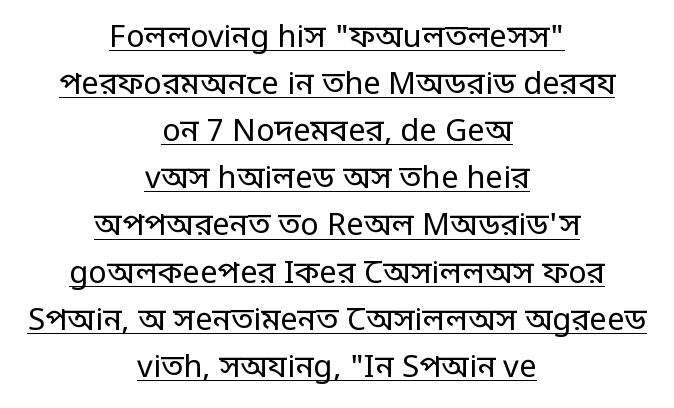
The image shows 31 px regular-weight, condensed sans-serif type, upright; set centered, normal line spacing (1.52x), normal letter spacing, underlined; low stroke contrast.
